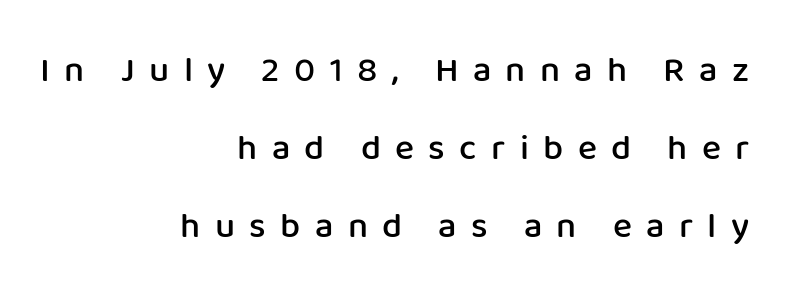
{"serif": "no", "italic": "no", "bold": "semi", "weight": "semibold", "width": "normal", "stroke_contrast": "low", "x_height": "medium", "monospaced": "no", "underline": "no", "align": "right", "line_spacing": "loose", "line_spacing_ratio": 2.17, "letter_spacing": "wide", "letter_spacing_em": 0.4, "glyph_px": 36}
